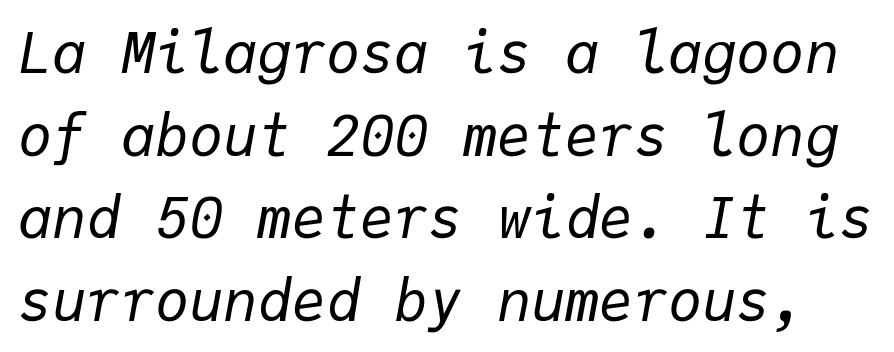
The image shows 57 px regular-weight type, italic (leaning right), monospaced; set normal line spacing (1.45x), normal letter spacing, not underlined; low stroke contrast and a medium x-height.
